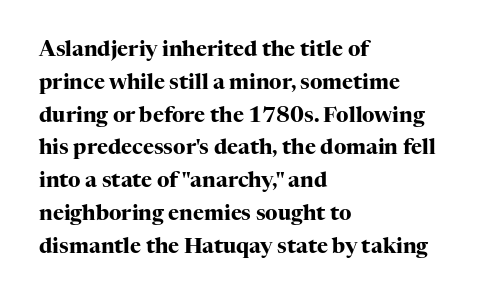
Q: Is the text bold? A: Yes.
Q: Is the text italic (slanted)? A: No, it is upright.
Q: Is the text underlined? A: No.
Q: How is the paragraph aligned? A: Left-aligned.
Q: Is the spacing between letters normal or unusually wide? A: Normal.
Q: Is the spacing between lines tight, normal or loose? A: Normal.
